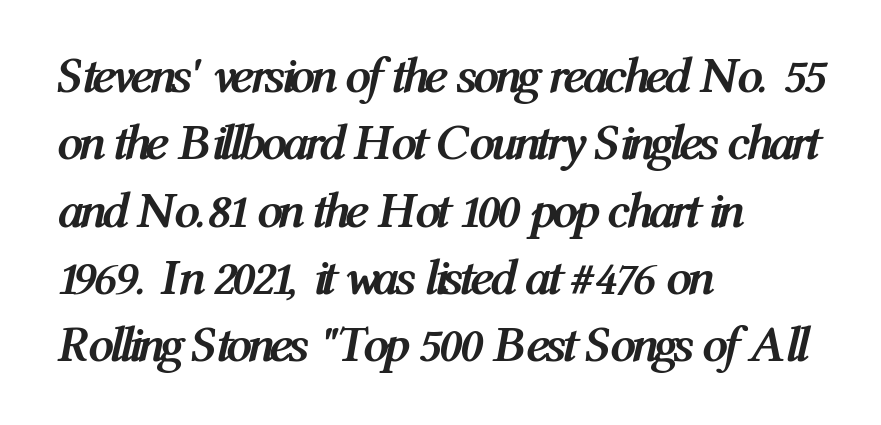
Baseline-to-baseline distance is the conventional proportion of letter height. These lines are rendered in a variable-pitch font. Is the letter spacing exaggerated? No — it looks like the ordinary default. These lines are set flush left with a ragged right edge.
